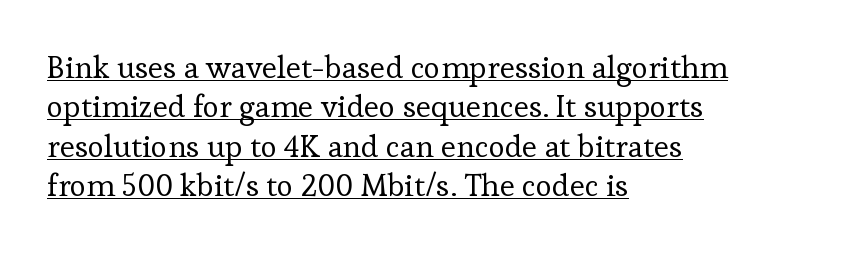
{"serif": "yes", "italic": "no", "bold": "no", "weight": "regular", "width": "normal", "stroke_contrast": "low", "x_height": "medium", "monospaced": "no", "underline": "yes", "align": "left", "line_spacing": "normal", "line_spacing_ratio": 1.27, "letter_spacing": "normal", "letter_spacing_em": 0.0, "glyph_px": 31}
